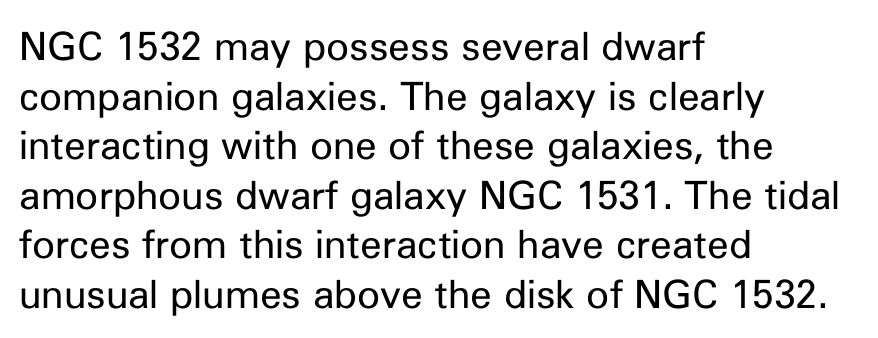
The image shows 39 px regular-weight sans-serif type, upright; set left-aligned, normal line spacing (1.27x), normal letter spacing, not underlined; low stroke contrast and a medium x-height.
